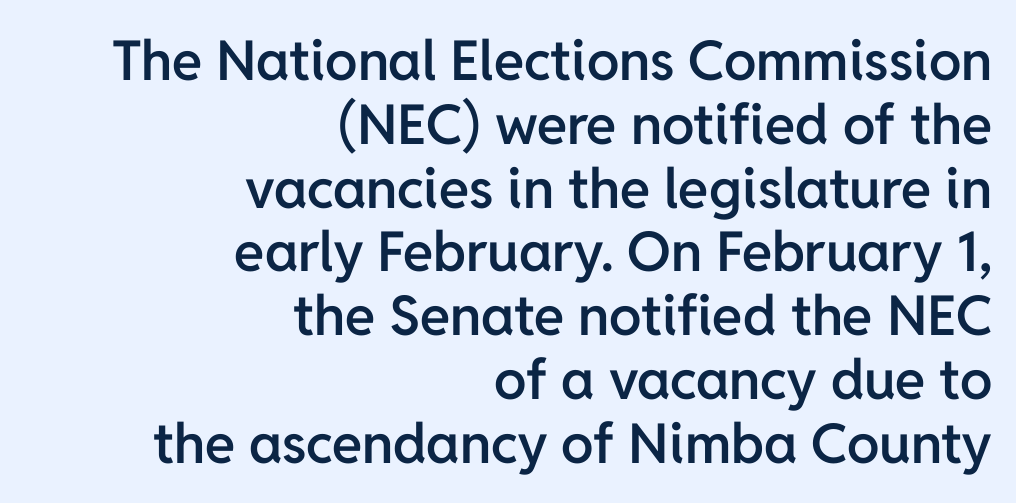
Q: Is the text bold? A: Semi-bold.
Q: Is the text italic (slanted)? A: No, it is upright.
Q: Is the typeface a serif or a sans-serif typeface? A: Sans-serif.
Q: Is the text underlined? A: No.
Q: How is the paragraph aligned? A: Right-aligned.
Q: Is the spacing between letters normal or unusually wide? A: Normal.
Q: Width (condensed, normal, or wide)? A: Normal.
Q: Stroke contrast? A: Low.
Q: x-height? A: Medium.
Q: Monospaced? A: No.
